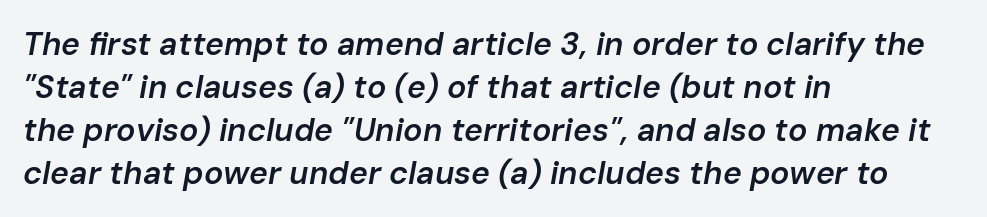
These lines are rendered in a variable-pitch font. Does the copy run flush right? No — it runs flush left. Rule under the text: the space is simply empty. Leading: standard.
